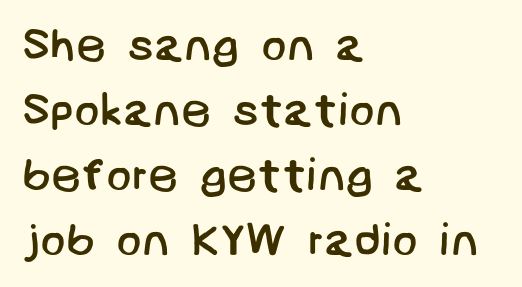
Q: Is the text bold? A: No.
Q: Is the typeface a serif or a sans-serif typeface? A: Sans-serif.
Q: Is the text underlined? A: No.
Q: How is the paragraph aligned? A: Left-aligned.
Q: Is the spacing between letters normal or unusually wide? A: Normal.
Q: Is the spacing between lines tight, normal or loose? A: Normal.
Q: Width (condensed, normal, or wide)? A: Normal.
Q: Stroke contrast? A: Low.
Q: x-height? A: Large.
